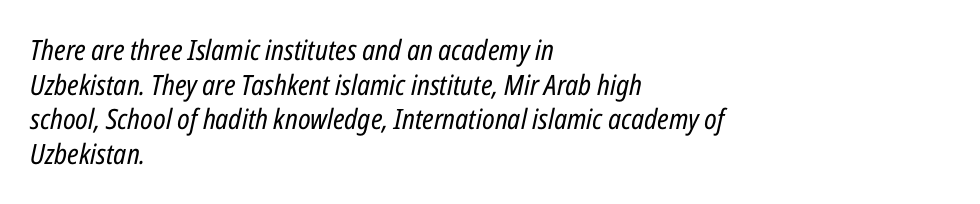
{"italic": "yes", "lean": "right", "slant_degrees": 12, "bold": "no", "weight": "regular", "width": "condensed", "stroke_contrast": "low", "x_height": "medium", "monospaced": "no", "underline": "no", "align": "left", "line_spacing_ratio": 1.24, "letter_spacing": "normal", "letter_spacing_em": 0.0, "glyph_px": 28}
